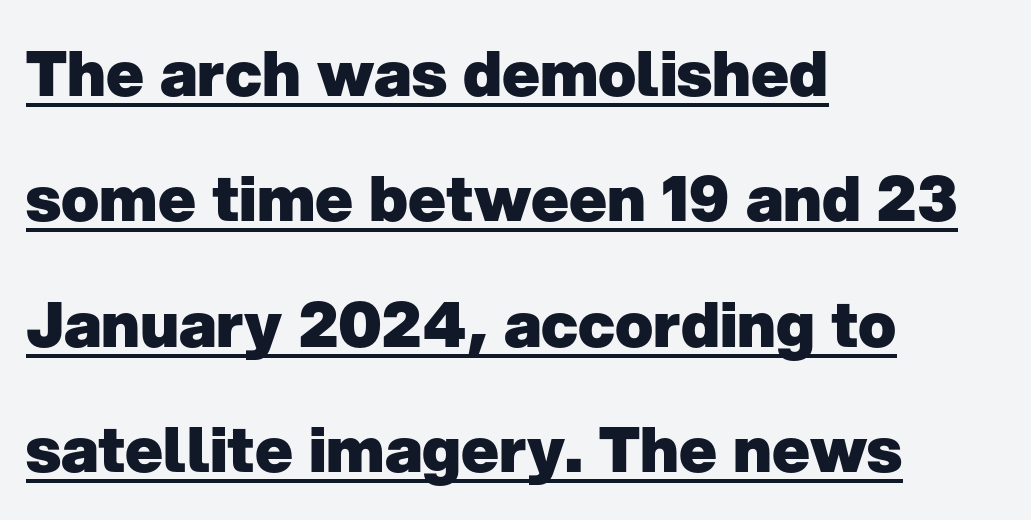
This rendering employs a face without finishing strokes, i.e., a sans-serif. In CSS terms this would be text-align: left. Italic: no, the glyphs are upright roman. In designer terms, the underline attribute is active on this setting. Honestly, the rows look like they've been pulled way apart.
